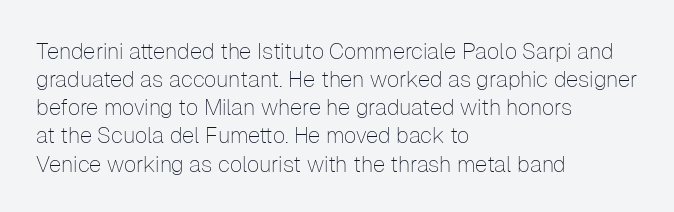
Q: Is the text bold? A: No.
Q: Is the text italic (slanted)? A: No, it is upright.
Q: Is the text underlined? A: No.
Q: How is the paragraph aligned? A: Left-aligned.
Q: Is the spacing between letters normal or unusually wide? A: Normal.
Q: Is the spacing between lines tight, normal or loose? A: Normal.
